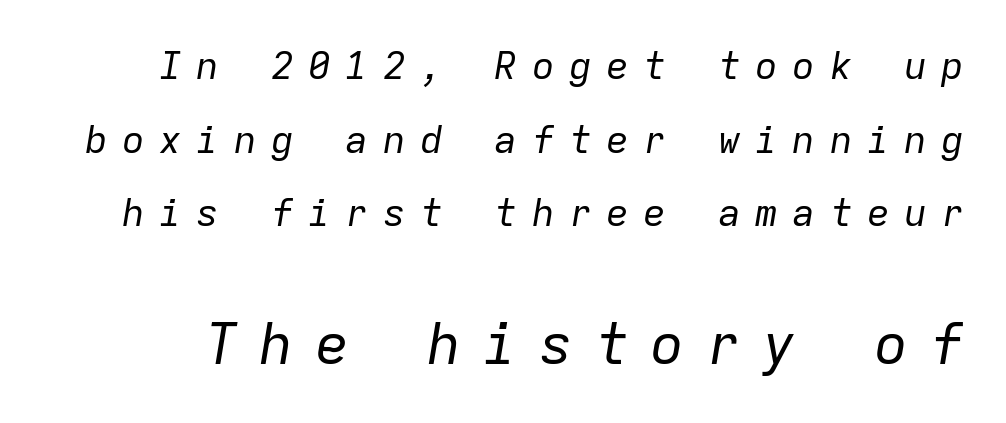
This sample uses an oblique cut, with every glyph tilted off the vertical. Lines of text with bare space underneath. Monospaced: the letters line up in strict vertical columns. Tracking here is generous; glyphs stand well apart from one another.
